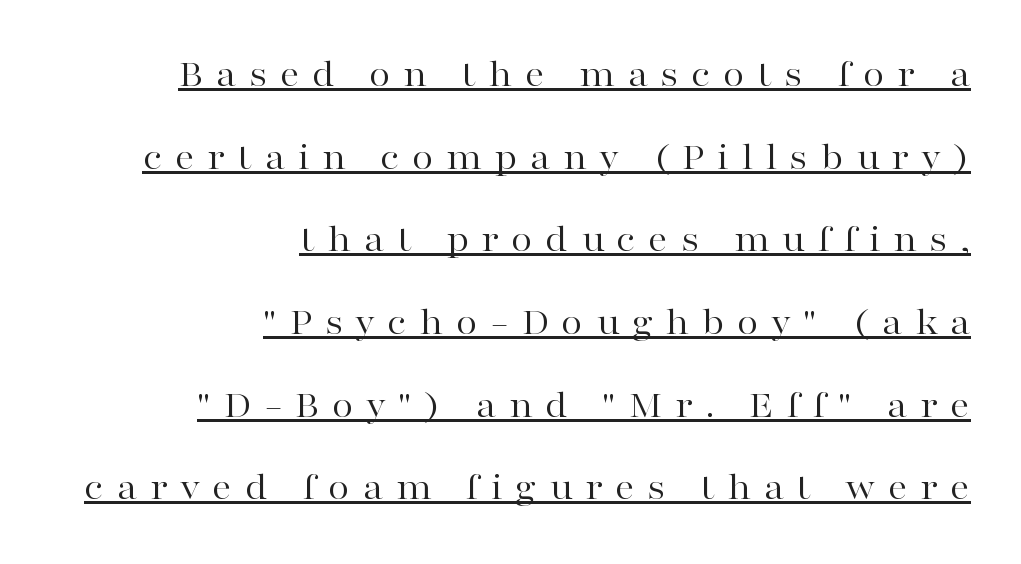
Here the designer chose a conventional face with non-uniform glyph widths. This is roman type, the default non-slanted kind. The text was rendered using a seriffed face with decorative stroke endings. Honestly, the rows look like they've been pulled way apart.
